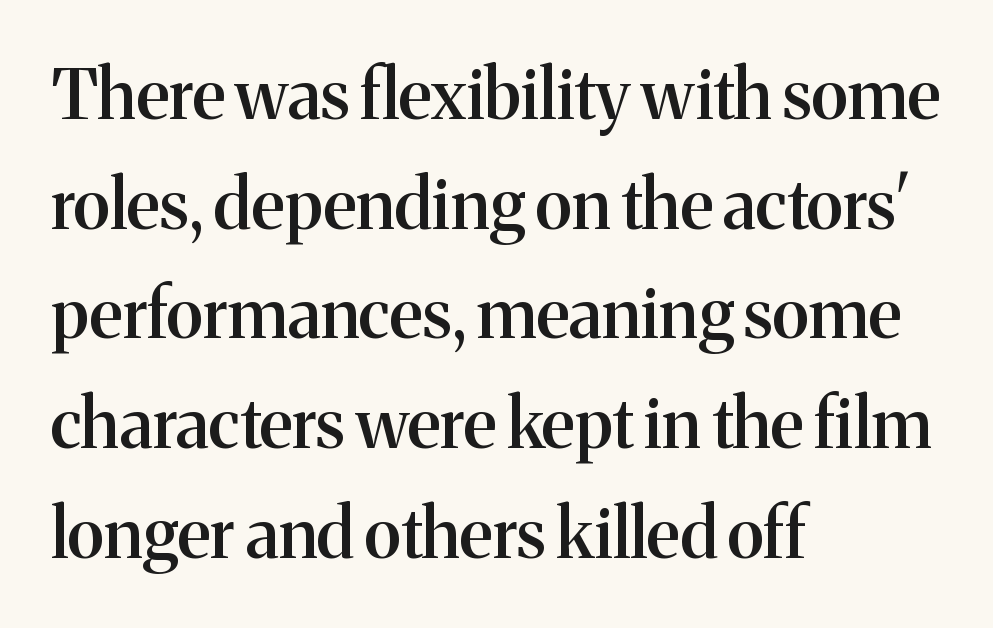
The block of text has a typical density, with ordinary space between rows. Check where the strokes stop: tiny serifs finish them off. Quick note: underline off. On the weight axis this lands at semibold, roughly 600.
